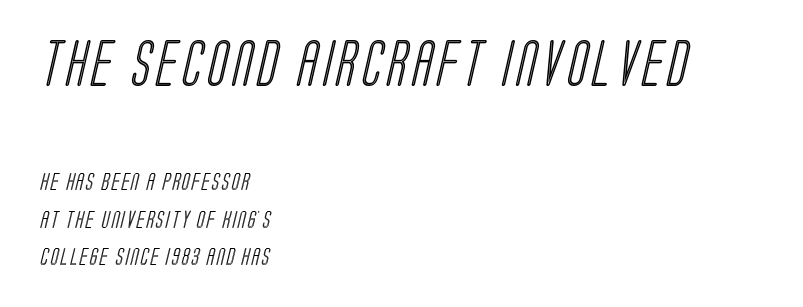
The block sitting higher on the canvas is the one with enlarged characters. What's the leading like? Stretched, with rows far apart. Every row of glyphs begins at an identical x-position on the left. This sample has the flowing, uneven cadence of proportional lettering. The area under the type is left untouched.
